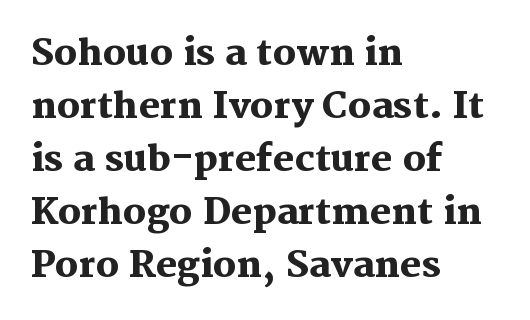
The image shows 36 px heavy serif type, upright; set left-aligned, normal line spacing (1.47x), normal letter spacing, not underlined; medium stroke contrast and a medium x-height.
